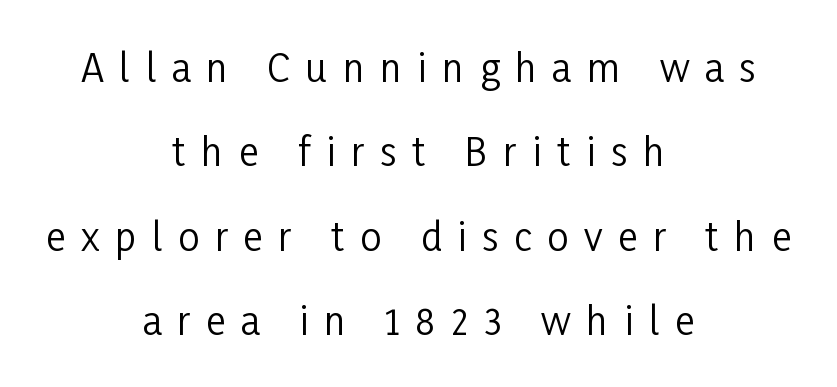
{"serif": "no", "italic": "no", "bold": "no", "weight": "regular", "width": "condensed", "stroke_contrast": "low", "x_height": "medium", "monospaced": "no", "underline": "no", "align": "center", "line_spacing": "loose", "line_spacing_ratio": 2.22, "letter_spacing": "wide", "letter_spacing_em": 0.41, "glyph_px": 38}
